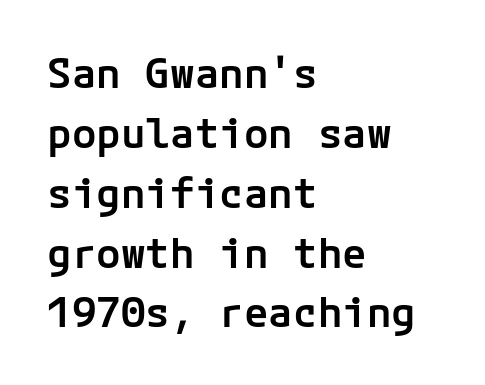
Layout note: lines flush left. Here the glyphs are tracked normally, forming tight word shapes. Every character sits straight up, as roman type does. The font is running at a semibold setting, under full bold.
